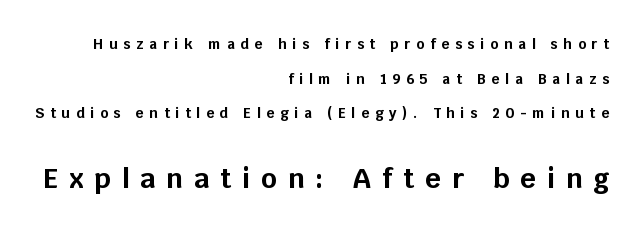
{"italic": "no", "bold": "yes", "underline": "no", "align": "right", "line_spacing": "loose", "line_spacing_ratio": 2.48, "letter_spacing": "wide", "letter_spacing_em": 0.41, "larger_block": "second", "size_ratio": 1.93, "glyph_px": 27}
